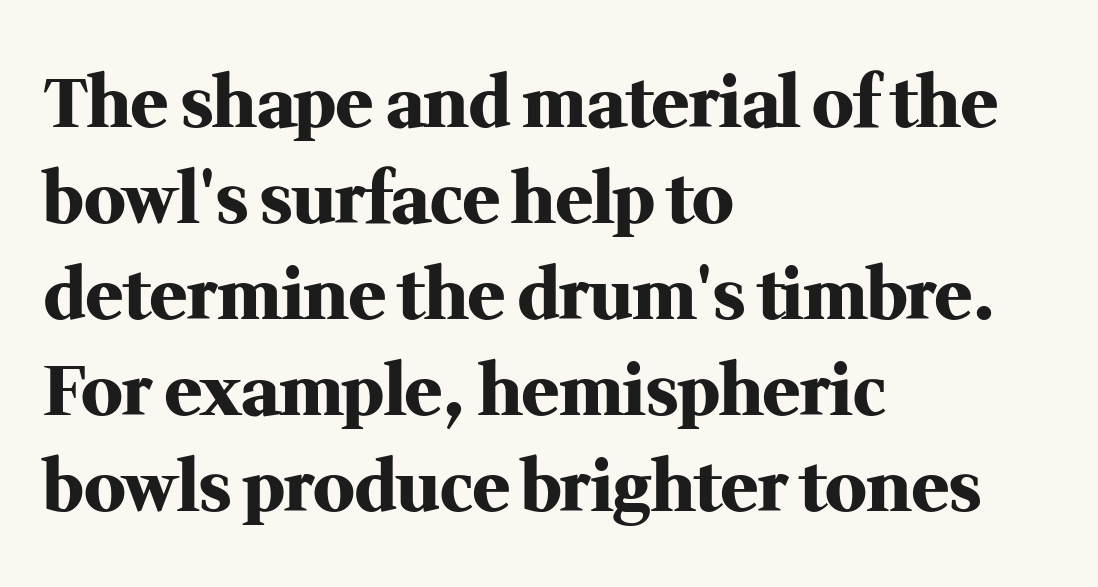
{"serif": "yes", "italic": "no", "bold": "yes", "weight": "heavy", "width": "normal", "stroke_contrast": "medium", "x_height": "medium", "monospaced": "no", "underline": "no", "align": "left", "line_spacing": "normal", "line_spacing_ratio": 1.39, "letter_spacing": "normal", "letter_spacing_em": 0.0, "glyph_px": 69}
